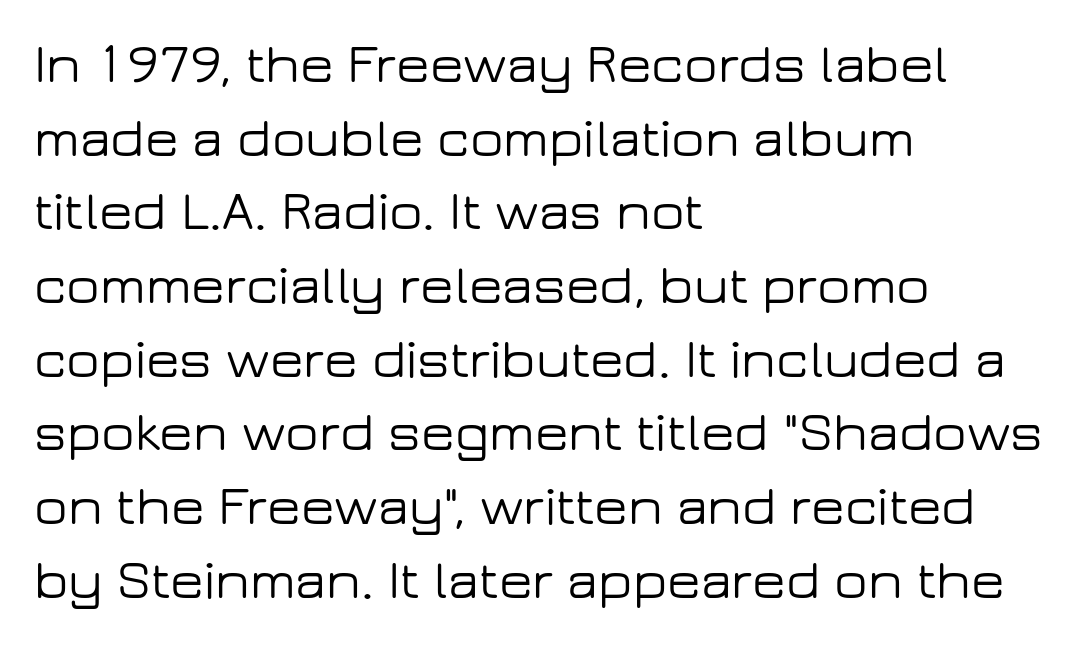
The image shows 55 px wide sans-serif type, upright; set left-aligned, normal line spacing (1.34x), normal letter spacing, not underlined; low stroke contrast and a medium x-height.
